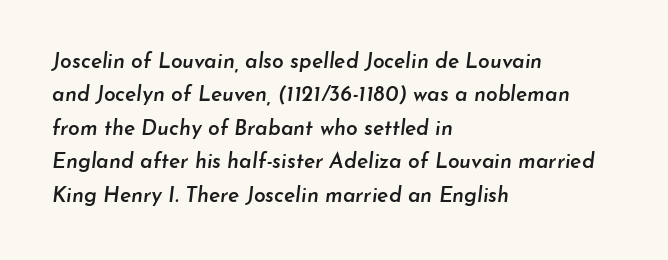
Q: Is the text bold? A: Semi-bold.
Q: Is the text italic (slanted)? A: Yes, it leans right by about 7 degrees.
Q: Is the text underlined? A: No.
Q: How is the paragraph aligned? A: Left-aligned.
Q: Is the spacing between letters normal or unusually wide? A: Normal.
Q: Is the spacing between lines tight, normal or loose? A: Normal.
